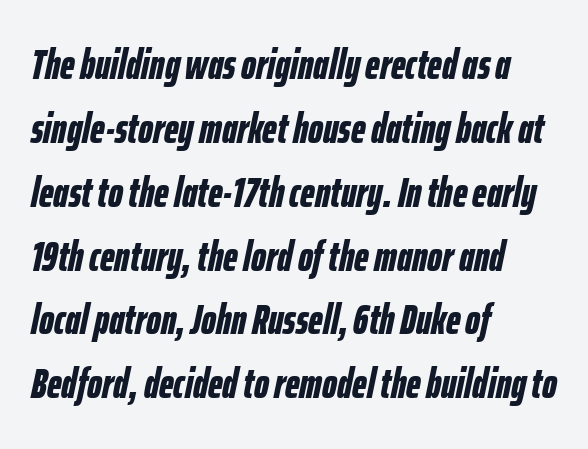
{"italic": "yes", "lean": "right", "slant_degrees": 12, "bold": "yes", "weight": "bold", "width": "condensed", "stroke_contrast": "low", "x_height": "medium", "monospaced": "no", "underline": "no", "align": "left", "line_spacing": "normal", "line_spacing_ratio": 1.52, "letter_spacing": "normal", "letter_spacing_em": 0.0, "glyph_px": 42}
